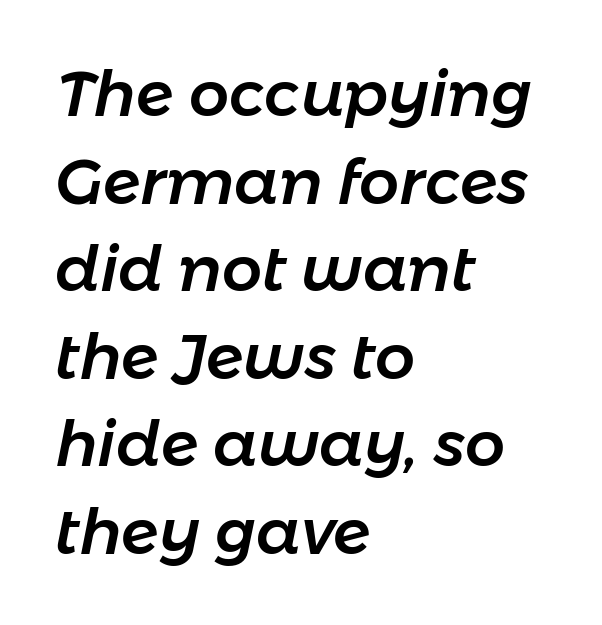
{"italic": "yes", "lean": "right", "slant_degrees": 11, "width": "normal", "stroke_contrast": "low", "x_height": "medium", "monospaced": "no", "underline": "no", "align": "left", "line_spacing": "normal", "line_spacing_ratio": 1.39, "letter_spacing": "normal", "letter_spacing_em": 0.0, "glyph_px": 63}
